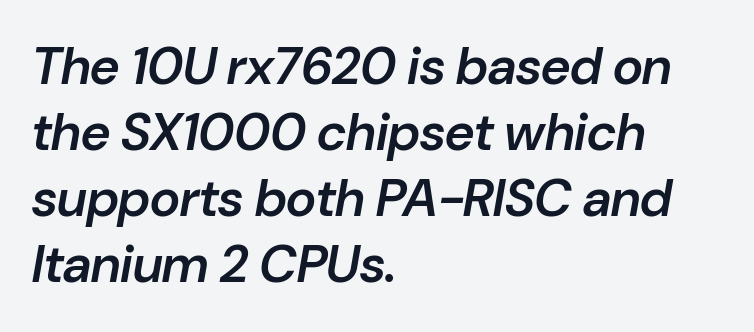
The image shows 52 px semibold type, italic (leaning right); set left-aligned, normal line spacing (1.27x), normal letter spacing, not underlined; low stroke contrast and a medium x-height.
